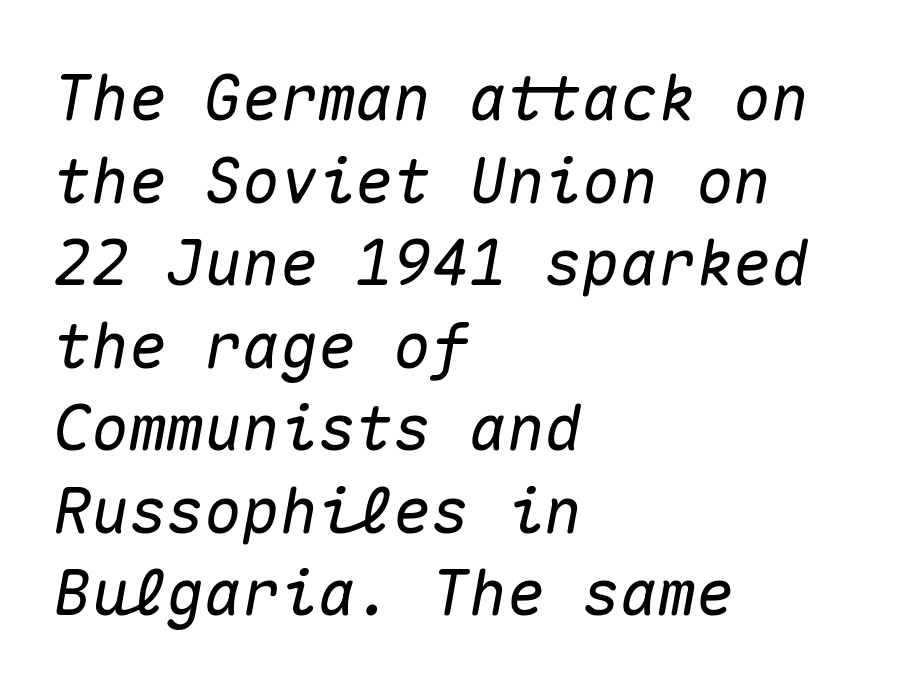
{"italic": "yes", "lean": "right", "slant_degrees": 10, "width": "normal", "stroke_contrast": "medium", "x_height": "medium", "monospaced": "yes", "underline": "no", "align": "left", "line_spacing": "normal", "line_spacing_ratio": 1.31, "letter_spacing": "normal", "letter_spacing_em": 0.0, "glyph_px": 63}
